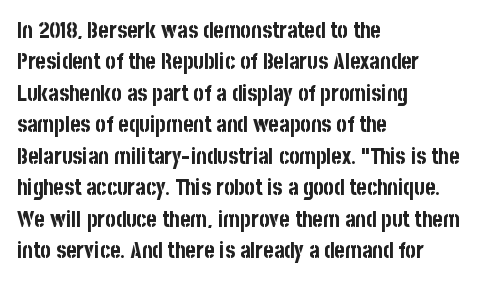
The vertical gap from one line to the next is medium. Bold? Absolutely — the strokes are thick and heavy. Plain, unruled lines of type. The ragged edge is on the right, which tells us the setting is flush left.
